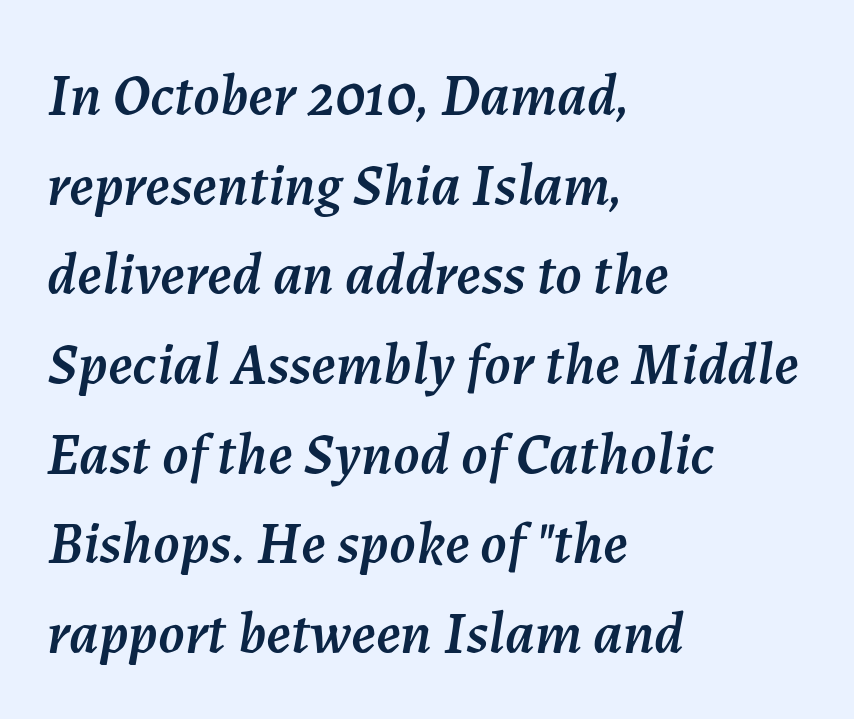
Q: Is the text italic (slanted)? A: Yes, it leans right by about 7 degrees.
Q: Is the text underlined? A: No.
Q: How is the paragraph aligned? A: Left-aligned.
Q: Is the spacing between letters normal or unusually wide? A: Normal.
Q: Is the spacing between lines tight, normal or loose? A: Normal.
Q: Width (condensed, normal, or wide)? A: Normal.
Q: Stroke contrast? A: Medium.
Q: x-height? A: Medium.
Q: Monospaced? A: No.
